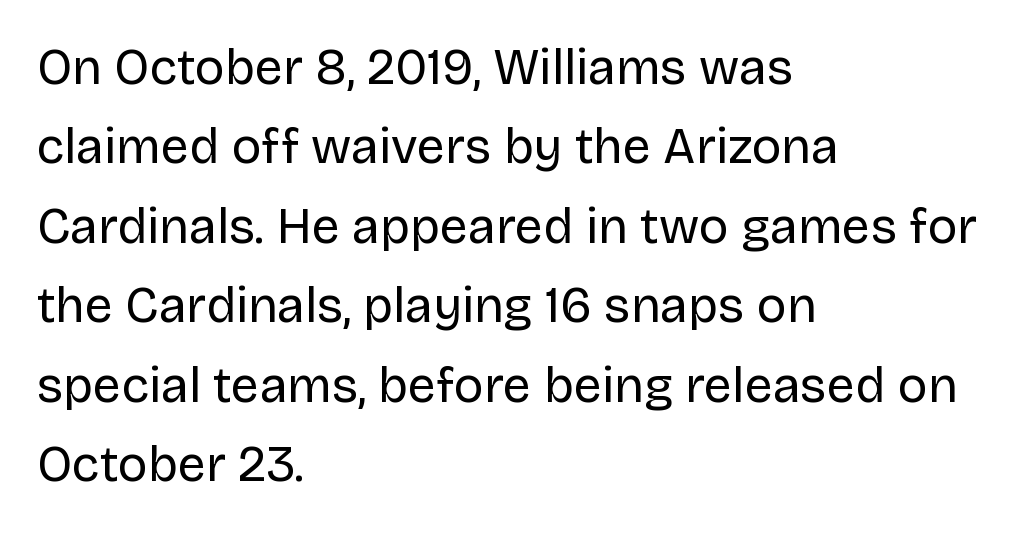
{"serif": "no", "italic": "no", "bold": "no", "weight": "regular", "width": "normal", "stroke_contrast": "low", "x_height": "large", "monospaced": "no", "underline": "no", "align": "left", "line_spacing": "normal", "line_spacing_ratio": 1.59, "letter_spacing": "normal", "letter_spacing_em": 0.0, "glyph_px": 50}
